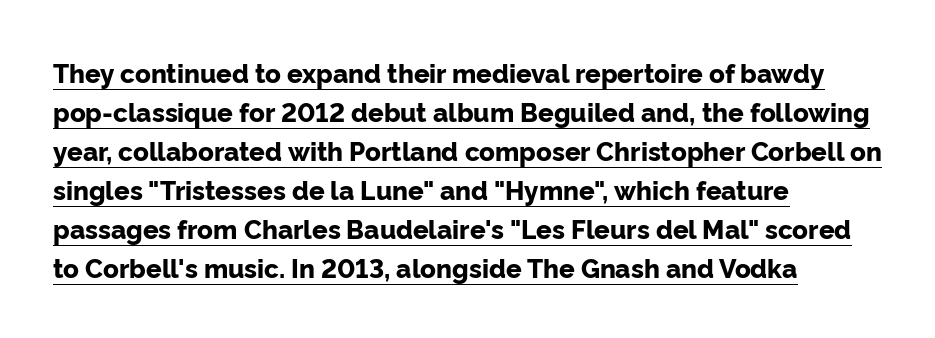
The image shows 26 px bold type, upright; set left-aligned, normal line spacing (1.5x), normal letter spacing, underlined.
